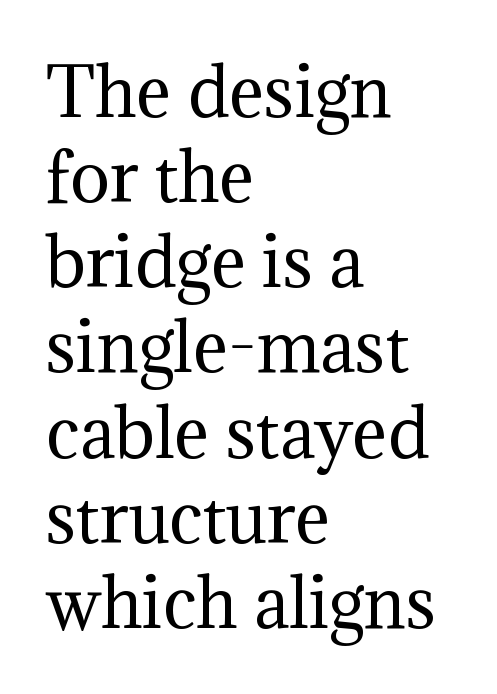
The image shows 66 px regular-weight serif type, upright; set left-aligned, normal line spacing (1.29x), normal letter spacing, not underlined; medium stroke contrast and a medium x-height.
